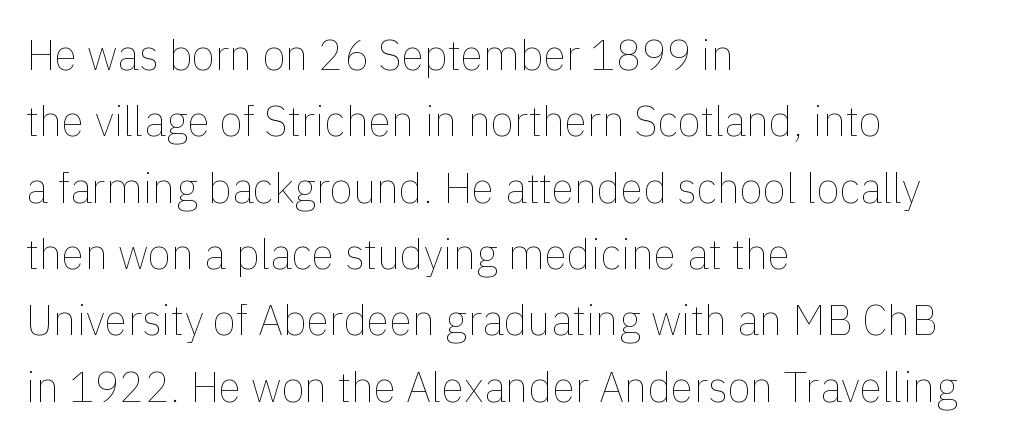
{"italic": "no", "bold": "no", "weight": "thin", "width": "normal", "x_height": "medium", "monospaced": "no", "underline": "no", "align": "left", "line_spacing": "normal", "line_spacing_ratio": 1.58, "letter_spacing": "normal", "letter_spacing_em": 0.0, "glyph_px": 42}
